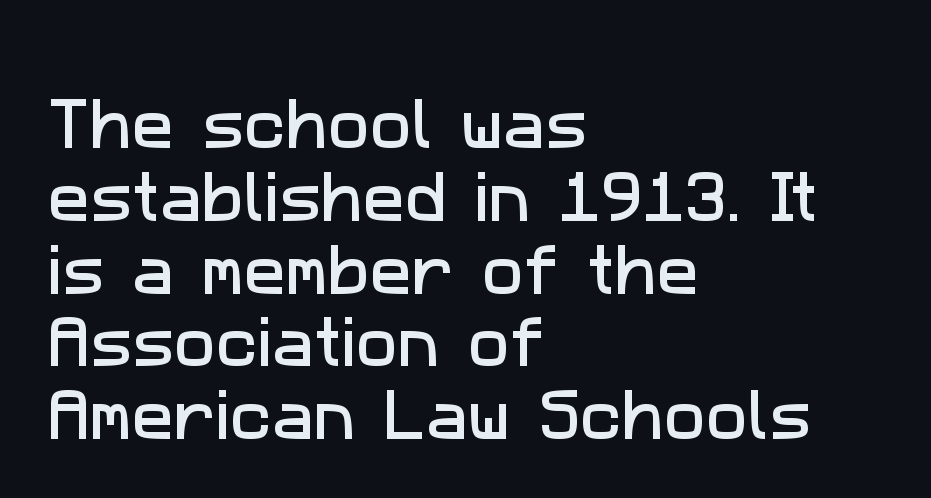
Line beginnings align vertically; line endings do not. Regarding leading, the lines here are spaced in the standard way. You could not count columns in this text — the font is proportionally spaced. There is no visible air inserted between adjacent glyphs. Underlining? Definitely not there.
